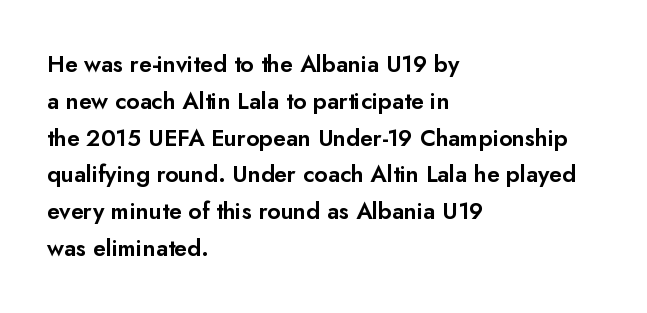
Every character sits straight up, as roman type does. Where is the straight margin? On the left. The rendering uses a moderate line-height, typical for paragraphs. Just letters on the line, the space beneath them empty. Compared with typical body copy, the letter spacing here is the same.
